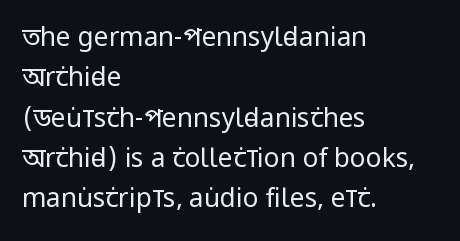
{"italic": "no", "bold": "no", "underline": "no", "align": "left", "line_spacing": "normal", "line_spacing_ratio": 1.55, "letter_spacing": "normal", "letter_spacing_em": 0.0, "glyph_px": 26}
